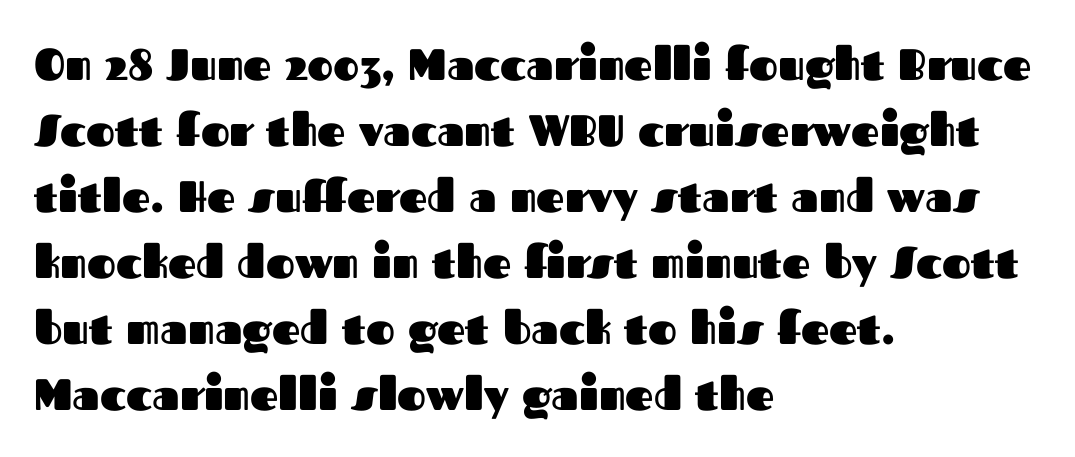
{"serif": "no", "italic": "no", "bold": "yes", "weight": "heavy", "width": "normal", "stroke_contrast": "medium", "x_height": "medium", "monospaced": "no", "underline": "no", "align": "left", "line_spacing": "normal", "line_spacing_ratio": 1.5, "letter_spacing": "normal", "letter_spacing_em": 0.0, "glyph_px": 44}
